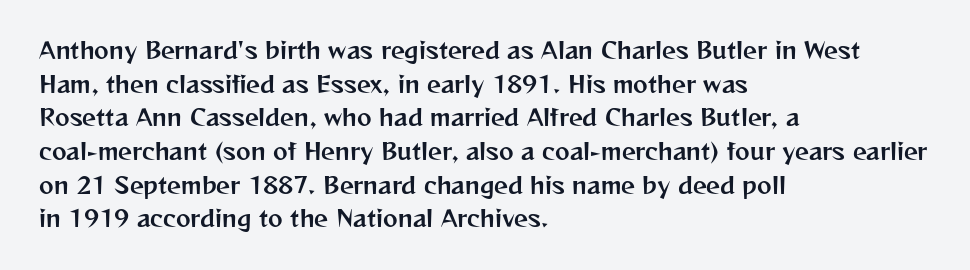
{"italic": "no", "underline": "no", "align": "left", "line_spacing": "normal", "line_spacing_ratio": 1.53, "letter_spacing": "normal", "letter_spacing_em": 0.0, "glyph_px": 22}
